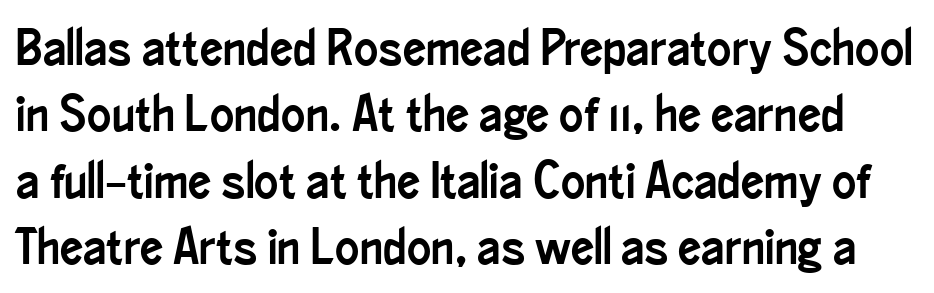
{"serif": "no", "italic": "no", "width": "condensed", "stroke_contrast": "low", "x_height": "small", "monospaced": "no", "underline": "no", "line_spacing": "normal", "line_spacing_ratio": 1.3, "letter_spacing": "normal", "letter_spacing_em": 0.0, "glyph_px": 51}
